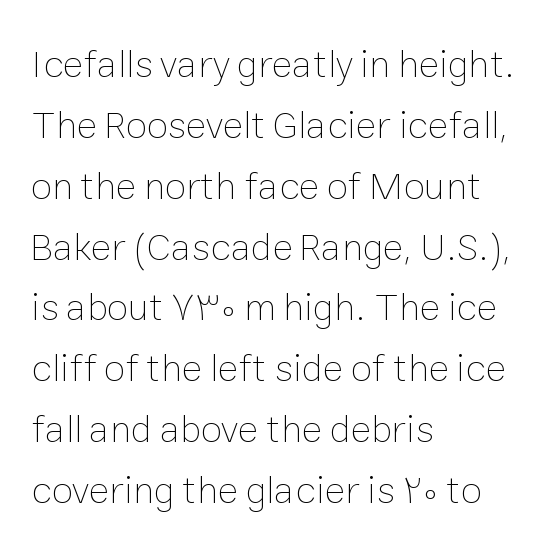
Q: Is the text bold? A: No.
Q: Is the text italic (slanted)? A: No, it is upright.
Q: Is the text underlined? A: No.
Q: How is the paragraph aligned? A: Left-aligned.
Q: Is the spacing between letters normal or unusually wide? A: Normal.
Q: Is the spacing between lines tight, normal or loose? A: Normal.
Q: Width (condensed, normal, or wide)? A: Normal.
Q: Stroke contrast? A: Low.
Q: x-height? A: Medium.
Q: Monospaced? A: No.
